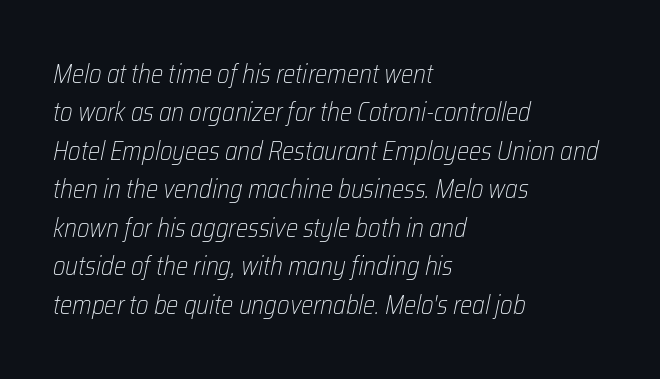
Q: Is the text bold? A: No.
Q: Is the text italic (slanted)? A: Yes, it leans right by about 12 degrees.
Q: Is the text underlined? A: No.
Q: How is the paragraph aligned? A: Left-aligned.
Q: Is the spacing between letters normal or unusually wide? A: Normal.
Q: Is the spacing between lines tight, normal or loose? A: Normal.
